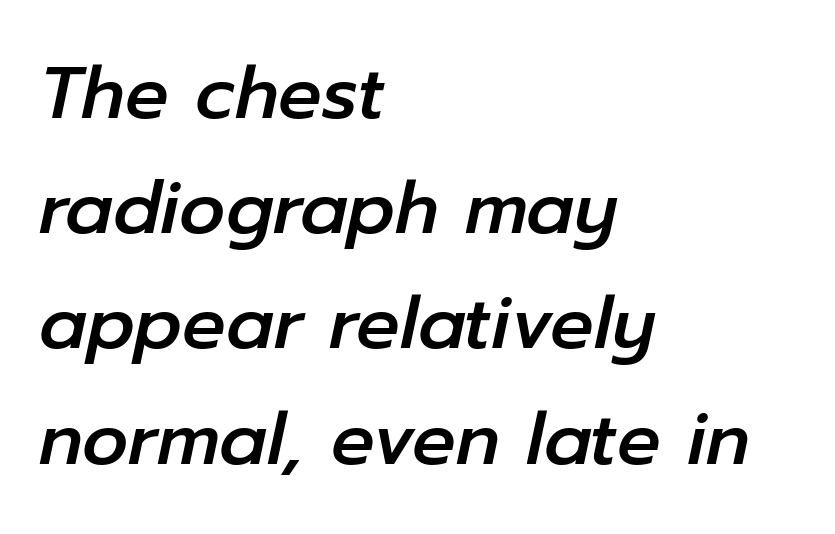
Rendered with sloped, italic letterforms. Leading matches the norm, producing a regular column. Here the glyphs are tracked normally, forming tight word shapes. Character widths vary here, with narrow letters taking less room than wide ones. The passage shown is not underscored anywhere.
